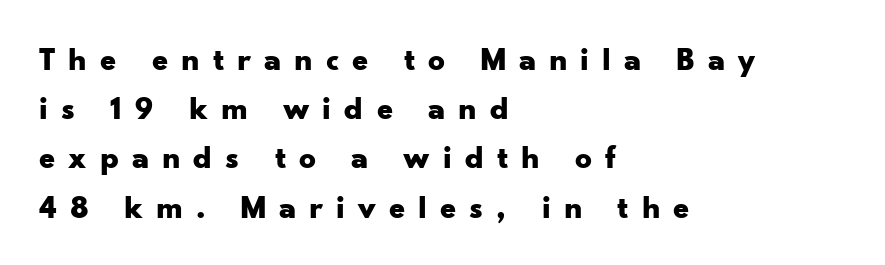
{"serif": "no", "italic": "no", "bold": "yes", "weight": "bold", "width": "wide", "stroke_contrast": "low", "x_height": "small", "monospaced": "no", "underline": "no", "align": "left", "line_spacing": "normal", "line_spacing_ratio": 1.49, "letter_spacing": "wide", "letter_spacing_em": 0.39, "glyph_px": 33}
